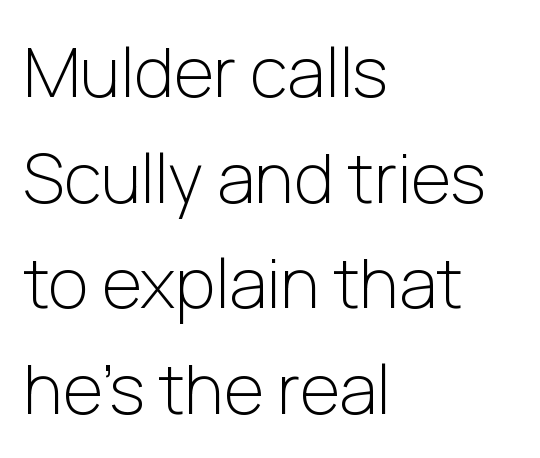
The rows are spaced the way most documents space them. The face used here is proportionally spaced, like ordinary book or web type. No extra tracking has been applied to these lines. Weight class: somewhere from thin through regular.
